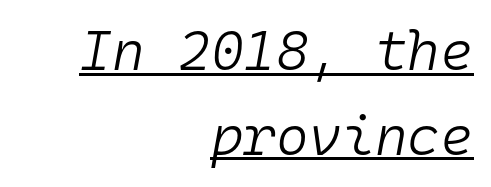
In terms of letterspacing, this is plain default setting. Every character here occupies the same horizontal width, giving the sample a typewriter-like rhythm. Rendered with sloped, italic letterforms. The ragged edge is on the left, which tells us the setting is flush right. Is this a heavy cut? Hardly; it is regular or lighter. Decoration check: the copy is underlined.
